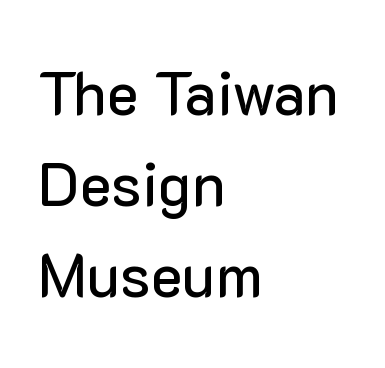
The image shows 60 px sans-serif type, upright; set left-aligned, normal line spacing (1.52x), normal letter spacing, not underlined; low stroke contrast and a medium x-height.
